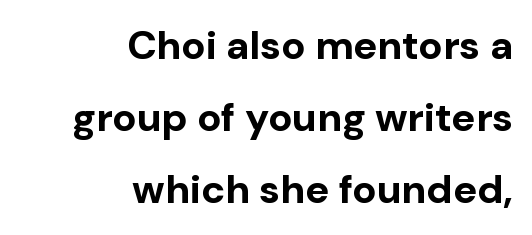
The image shows 40 px bold sans-serif type, upright; set right-aligned, line spacing 1.8x, normal letter spacing, not underlined; low stroke contrast and a medium x-height.
